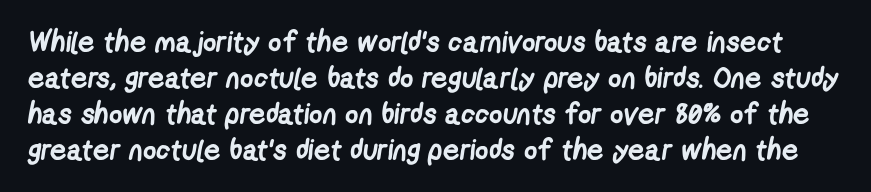
The image shows 29 px semibold, condensed sans-serif type; set line spacing 1.24x, normal letter spacing, not underlined; low stroke contrast and a medium x-height.
